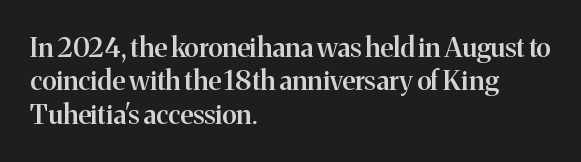
{"italic": "no", "bold": "semi", "underline": "no", "align": "left", "line_spacing_ratio": 1.24, "letter_spacing": "normal", "letter_spacing_em": 0.0, "glyph_px": 27}
